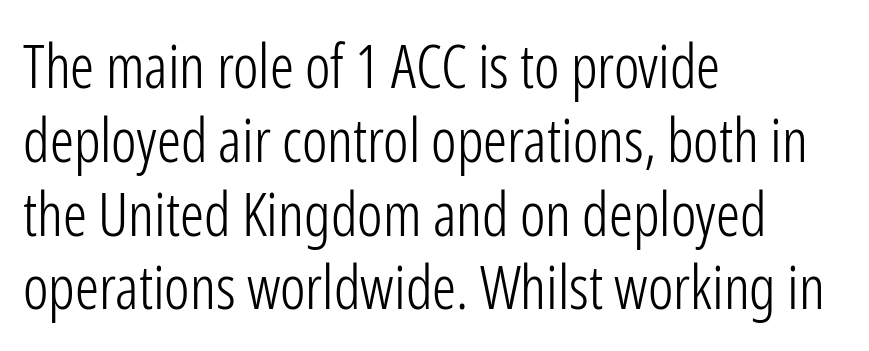
{"serif": "no", "italic": "no", "bold": "no", "weight": "light", "width": "condensed", "stroke_contrast": "low", "x_height": "medium", "monospaced": "no", "underline": "no", "align": "left", "line_spacing_ratio": 1.23, "letter_spacing": "normal", "letter_spacing_em": 0.0, "glyph_px": 60}
